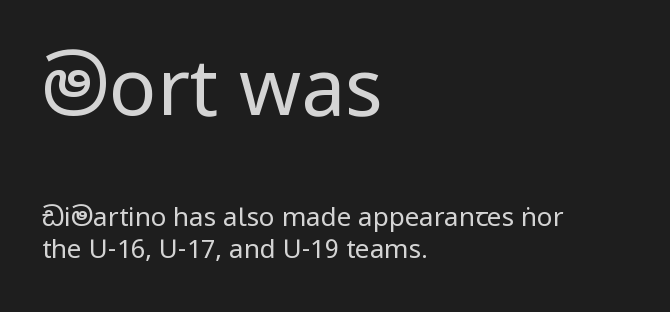
{"serif": "no", "italic": "no", "bold": "no", "weight": "regular", "width": "condensed", "stroke_contrast": "low", "x_height": "large", "monospaced": "no", "underline": "no", "align": "left", "line_spacing_ratio": 1.23, "letter_spacing": "normal", "letter_spacing_em": 0.0, "larger_block": "first", "size_ratio": 3.04, "glyph_px": 79}
